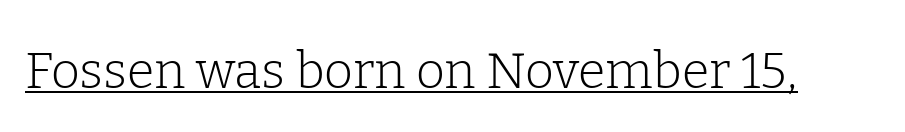
The image shows 50 px light serif type, upright; set normal letter spacing, underlined; low stroke contrast and a medium x-height.
